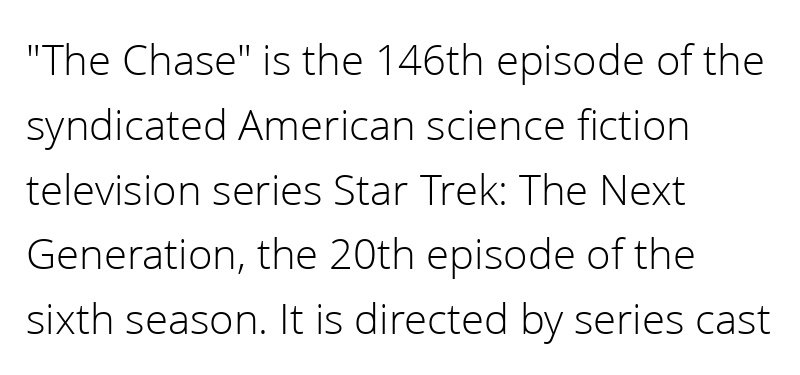
Q: Is the text bold? A: No.
Q: Is the text italic (slanted)? A: No, it is upright.
Q: Is the typeface a serif or a sans-serif typeface? A: Sans-serif.
Q: Is the text underlined? A: No.
Q: How is the paragraph aligned? A: Left-aligned.
Q: Is the spacing between letters normal or unusually wide? A: Normal.
Q: Is the spacing between lines tight, normal or loose? A: Normal.
Q: Width (condensed, normal, or wide)? A: Normal.
Q: Stroke contrast? A: Low.
Q: x-height? A: Medium.
Q: Monospaced? A: No.
